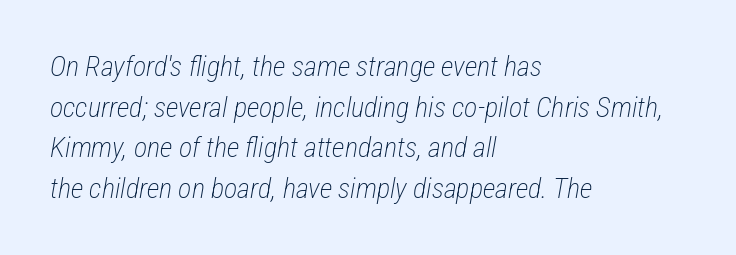
The image shows 28 px light, condensed type, italic (leaning right); set left-aligned, normal line spacing (1.45x), normal letter spacing, not underlined; low stroke contrast and a medium x-height.
